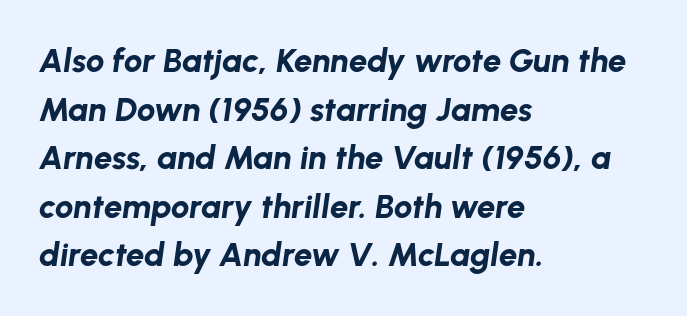
The image shows 33 px bold type, italic (leaning right); set left-aligned, normal line spacing (1.47x), normal letter spacing, not underlined; low stroke contrast and a medium x-height.
